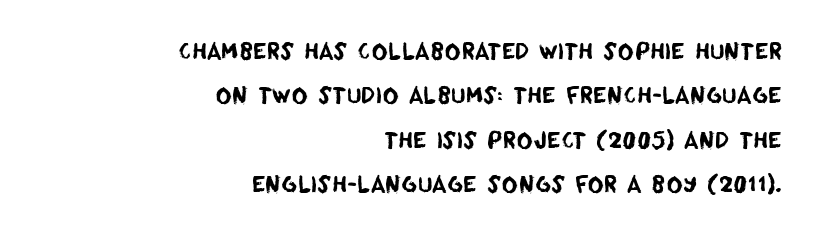
Q: Is the text underlined? A: No.
Q: How is the paragraph aligned? A: Right-aligned.
Q: Is the spacing between letters normal or unusually wide? A: Normal.
Q: Is the spacing between lines tight, normal or loose? A: Loose.
